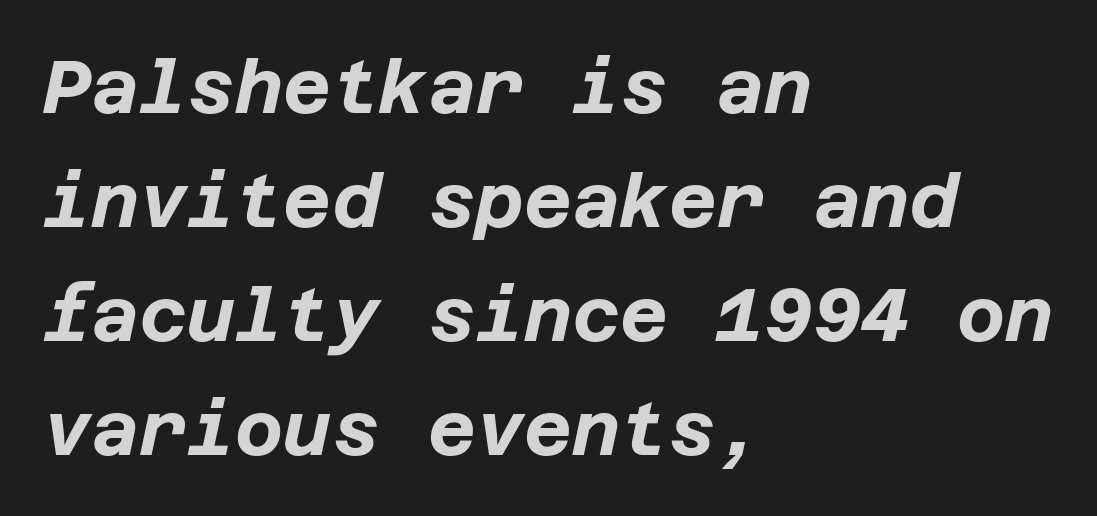
The lines sit at an ordinary, default distance from one another. This rendering leaves character spacing at its baseline value. In terms of posture, this sample is oblique. The glyphs have the mass of a bold cut. This rendering uses left alignment, leaving the right contour irregular. Type without underlining.
